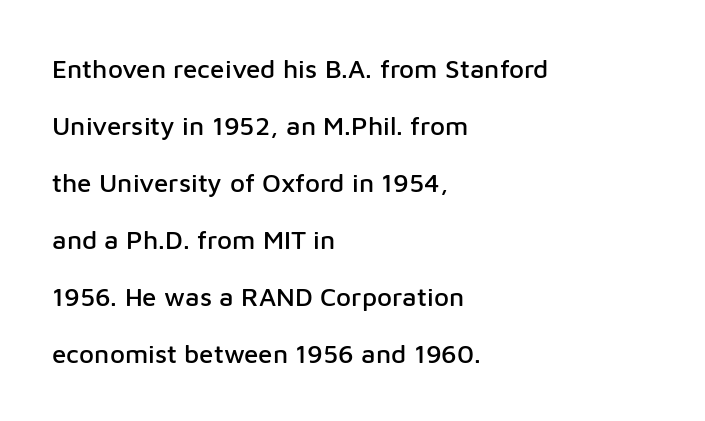
{"italic": "no", "underline": "no", "align": "left", "line_spacing": "loose", "line_spacing_ratio": 2.19, "letter_spacing": "normal", "letter_spacing_em": 0.0, "glyph_px": 26}
